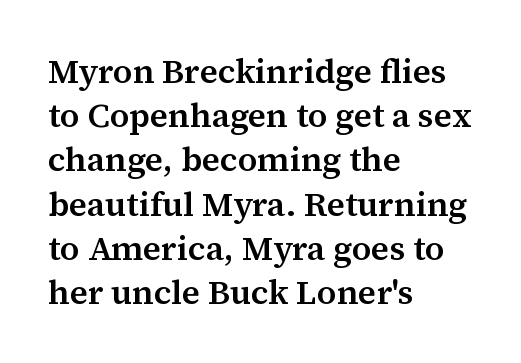
Spacing between characters is what you'd get straight out of the box. These lines carry some extra weight — a demibold, not a full bold. The passage is arranged the way most books set body copy — flush left. The specimen reads as upright at a glance.
